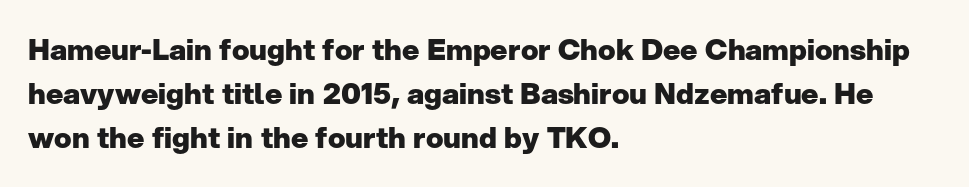
The image shows 29 px heavy sans-serif type, upright; set left-aligned, normal line spacing (1.52x), normal letter spacing, not underlined; low stroke contrast and a medium x-height.
